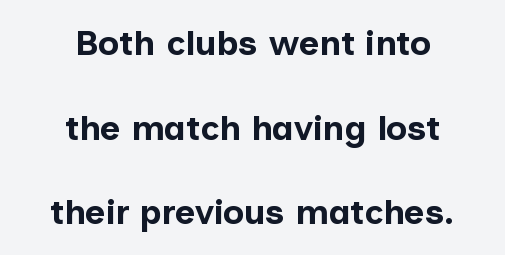
The image shows 35 px bold sans-serif type, upright; set centered, loose line spacing (2.42x), normal letter spacing, not underlined; low stroke contrast and a medium x-height.
